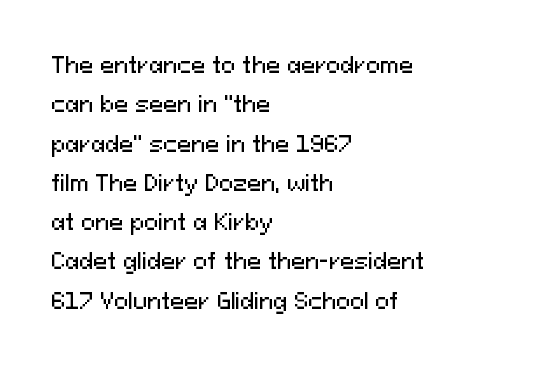
The text block is weighted toward the left margin, trailing off unevenly rightward. This is the regular roman posture of the typeface. The rendering keeps characters at their native spacing. The space beneath each line is pristine and unruled.
